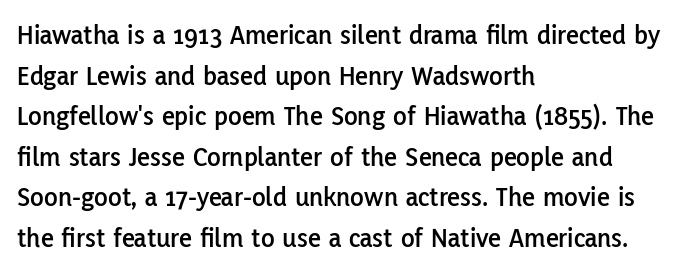
The image shows 28 px sans-serif type, upright; set left-aligned, normal line spacing (1.45x), normal letter spacing, not underlined; low stroke contrast and a medium x-height.
